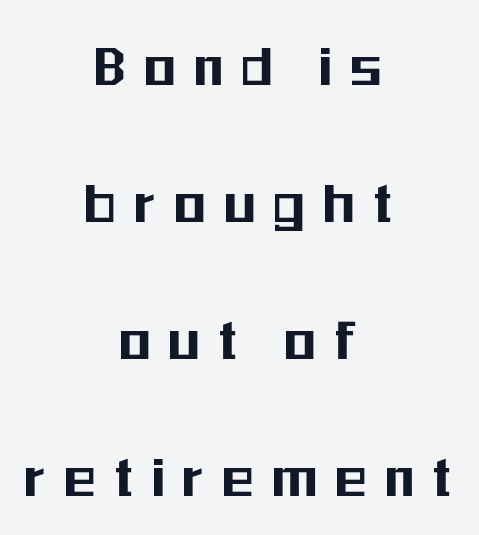
{"serif": "no", "italic": "no", "width": "condensed", "stroke_contrast": "medium", "x_height": "medium", "monospaced": "no", "underline": "no", "align": "center", "line_spacing": "loose", "line_spacing_ratio": 2.14, "letter_spacing": "wide", "letter_spacing_em": 0.3, "glyph_px": 64}
